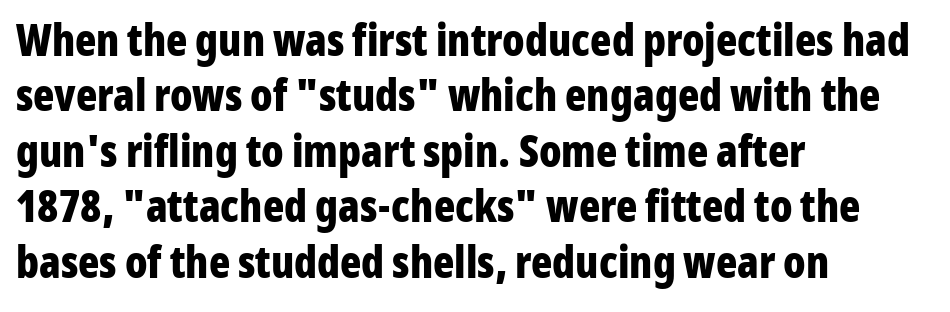
The ragged edge is on the right, which tells us the setting is flush left. Posture: straight, roman, zero tilt. The rendering uses a moderate line-height, typical for paragraphs. Anything drawn beneath the words? Only blank space. Type style note: lacks serifs.
